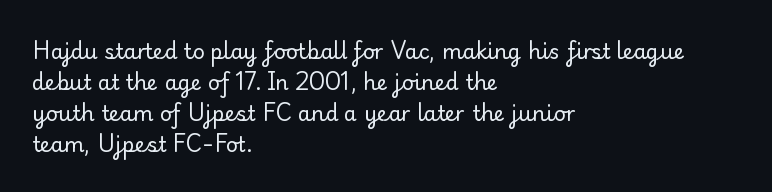
The image shows 21 px text type, upright; set left-aligned, normal line spacing (1.47x), normal letter spacing, not underlined.
